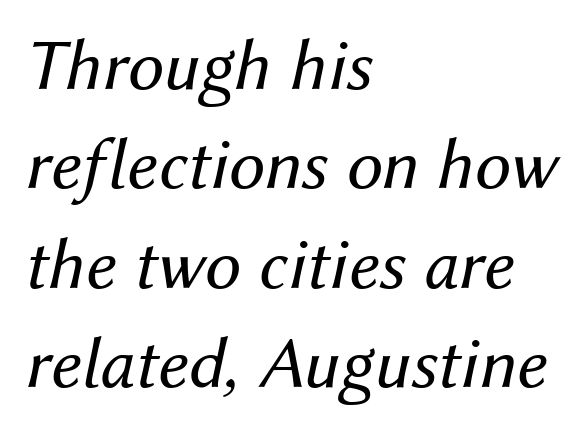
{"italic": "yes", "lean": "right", "slant_degrees": 12, "bold": "no", "weight": "regular", "width": "normal", "stroke_contrast": "medium", "x_height": "medium", "monospaced": "no", "underline": "no", "align": "left", "line_spacing": "normal", "line_spacing_ratio": 1.36, "letter_spacing": "normal", "letter_spacing_em": 0.0, "glyph_px": 73}
